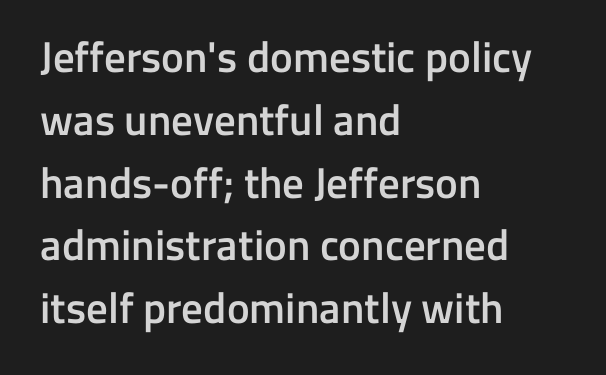
{"serif": "no", "italic": "no", "bold": "semi", "weight": "semibold", "width": "normal", "stroke_contrast": "low", "x_height": "medium", "monospaced": "no", "underline": "no", "align": "left", "line_spacing": "normal", "line_spacing_ratio": 1.46, "letter_spacing": "normal", "letter_spacing_em": 0.0, "glyph_px": 43}
